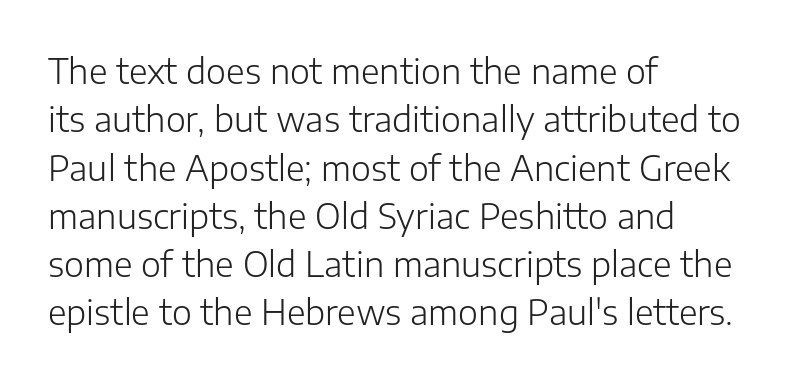
The image shows 34 px light sans-serif type, upright; set left-aligned, normal line spacing (1.42x), normal letter spacing, not underlined; low stroke contrast and a medium x-height.
